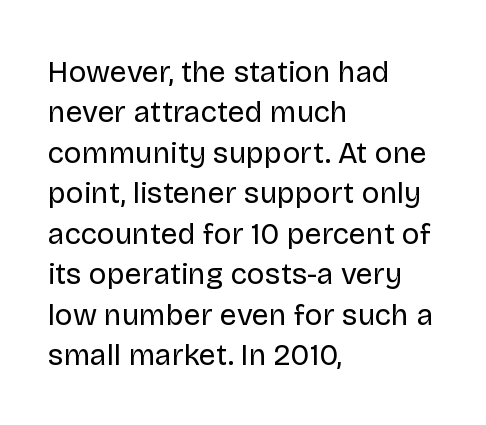
The letters stand straight up with perfectly vertical stems. Check the space under the baseline: it is left empty. Type style note: lacks serifs. You could not count columns in this text — the font is proportionally spaced. The face looks like a standard text weight, possibly lighter. Summary of vertical rhythm: regular, with standard interline spacing.
